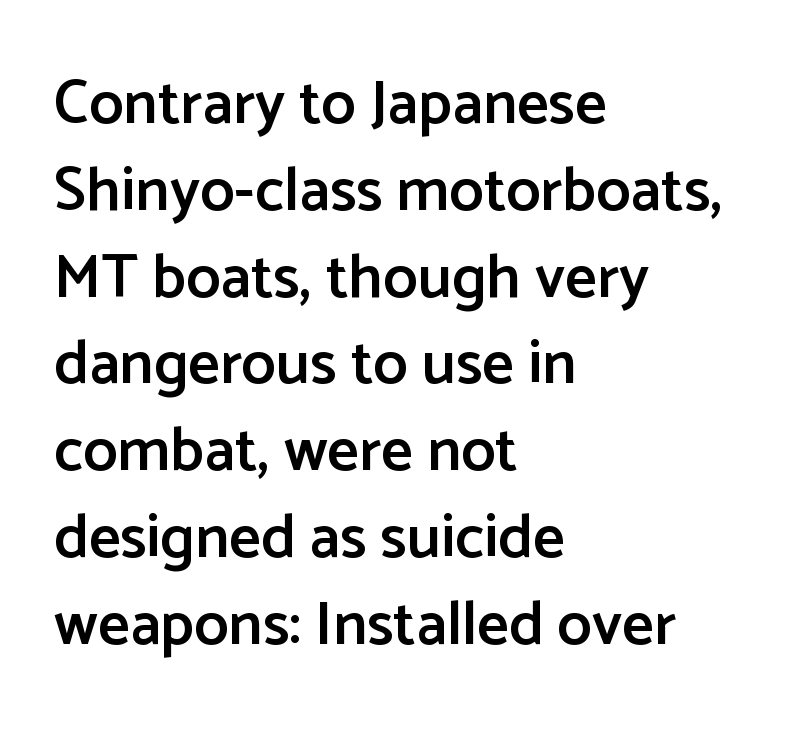
The image shows 62 px semibold sans-serif type, upright; set left-aligned, normal line spacing (1.4x), normal letter spacing, not underlined; low stroke contrast and a medium x-height.
